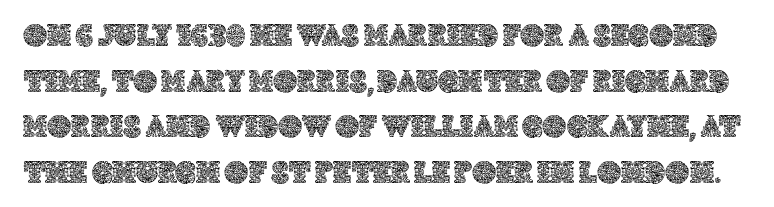
The image shows 33 px text type, upright; set normal line spacing (1.38x), normal letter spacing, not underlined; a large x-height.
